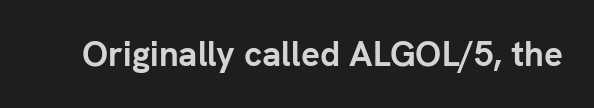
Q: Is the text bold? A: Yes.
Q: Is the text italic (slanted)? A: No, it is upright.
Q: Is the typeface a serif or a sans-serif typeface? A: Sans-serif.
Q: Is the text underlined? A: No.
Q: Is the spacing between letters normal or unusually wide? A: Normal.
Q: Width (condensed, normal, or wide)? A: Normal.
Q: Stroke contrast? A: Low.
Q: x-height? A: Medium.
Q: Monospaced? A: No.
